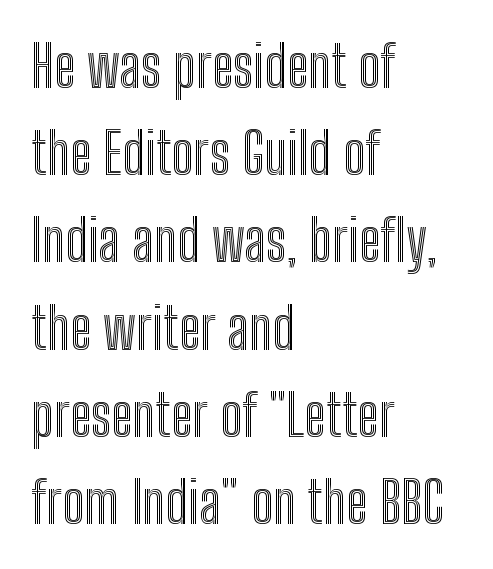
The gap between lines stays unmarked. Quick note: not italic, upright. Quick note: interline space is typical. Is this a fixed-width face? No — the glyphs have proportional, varying widths.
